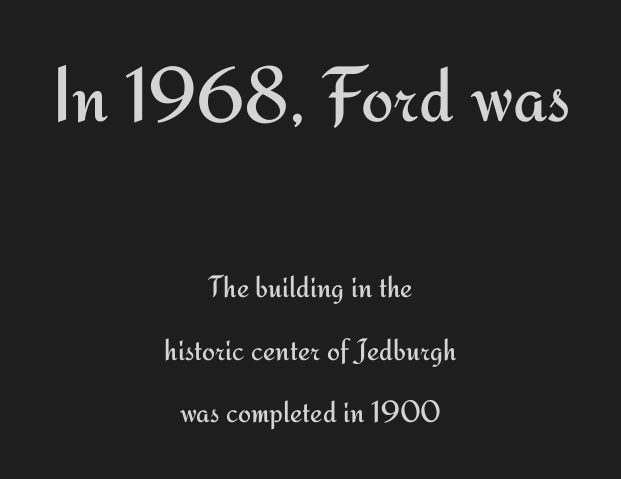
The image shows 78 px regular-weight sans-serif type, upright; set centered, loose line spacing (2.02x), normal letter spacing, not underlined; the first (top) block is 2.52x larger; medium stroke contrast and a small x-height.
